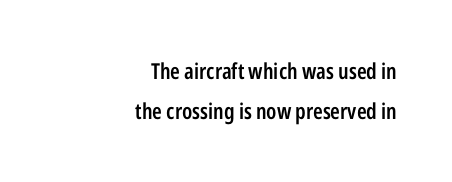
Q: Is the text bold? A: Semi-bold.
Q: Is the text italic (slanted)? A: No, it is upright.
Q: Is the text underlined? A: No.
Q: How is the paragraph aligned? A: Right-aligned.
Q: Is the spacing between letters normal or unusually wide? A: Normal.
